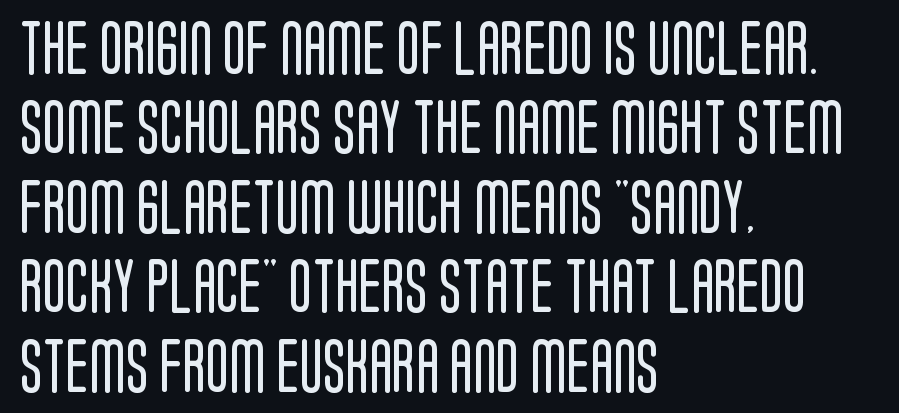
{"serif": "no", "italic": "no", "bold": "no", "weight": "regular", "width": "condensed", "stroke_contrast": "low", "x_height": "large", "monospaced": "no", "underline": "no", "align": "left", "line_spacing": "normal", "line_spacing_ratio": 1.47, "letter_spacing": "normal", "letter_spacing_em": 0.0, "glyph_px": 54}
